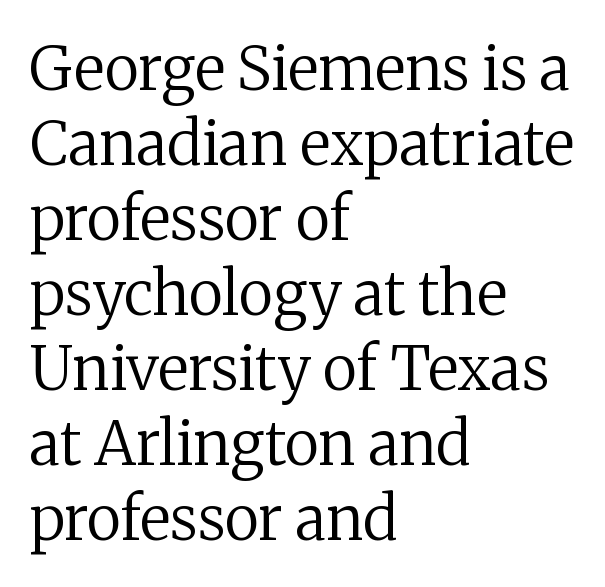
Q: Is the text bold? A: No.
Q: Is the text italic (slanted)? A: No, it is upright.
Q: Is the typeface a serif or a sans-serif typeface? A: Serif.
Q: Is the text underlined? A: No.
Q: How is the paragraph aligned? A: Left-aligned.
Q: Is the spacing between letters normal or unusually wide? A: Normal.
Q: Is the spacing between lines tight, normal or loose? A: Normal.
Q: Width (condensed, normal, or wide)? A: Normal.
Q: Stroke contrast? A: Medium.
Q: x-height? A: Medium.
Q: Monospaced? A: No.
